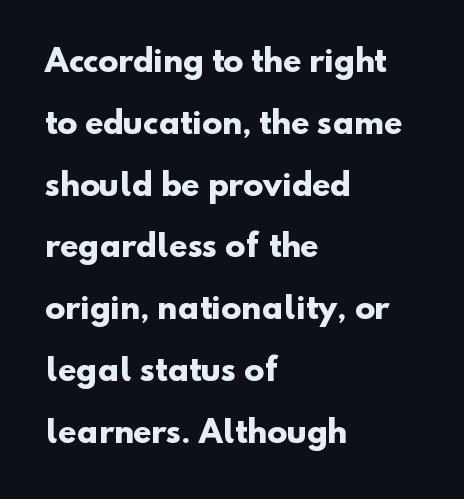
{"serif": "no", "bold": "yes", "weight": "heavy", "width": "normal", "stroke_contrast": "low", "x_height": "small", "monospaced": "no", "underline": "no", "align": "left", "line_spacing": "loose", "line_spacing_ratio": 2.06, "letter_spacing": "normal", "letter_spacing_em": 0.0, "glyph_px": 30}
